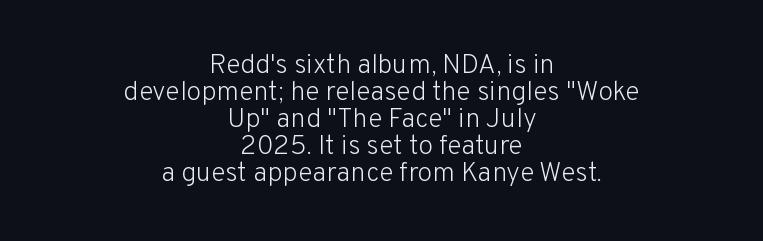
The image shows 27 px text type, upright; set centered, tight line spacing (1.0x), normal letter spacing, not underlined.
